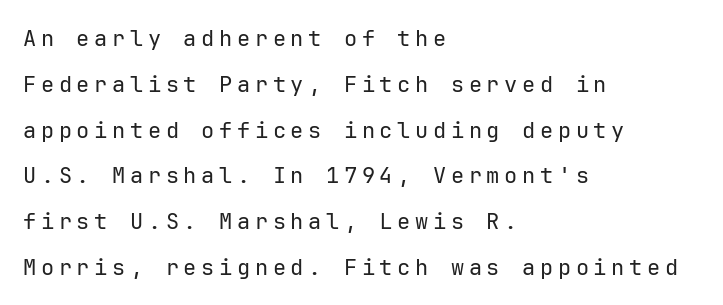
The image shows 22 px text type, upright; set left-aligned, loose line spacing (2.08x), unusually wide letter spacing (+0.21 em), not underlined.
